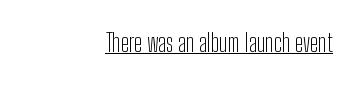
Tall strokes in this sample are plumb rather than angled. On a weight scale, this lands at 450 or below. In terms of letterspacing, this is plain default setting. A baseline rule has been typeset under these characters.
